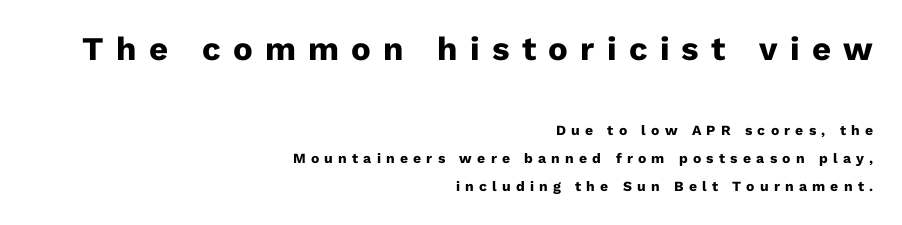
The image shows 33 px heavy sans-serif type, upright; set right-aligned, loose line spacing (2.0x), unusually wide letter spacing (+0.37 em), not underlined; the first (top) block is 2.36x larger; low stroke contrast and a medium x-height.
